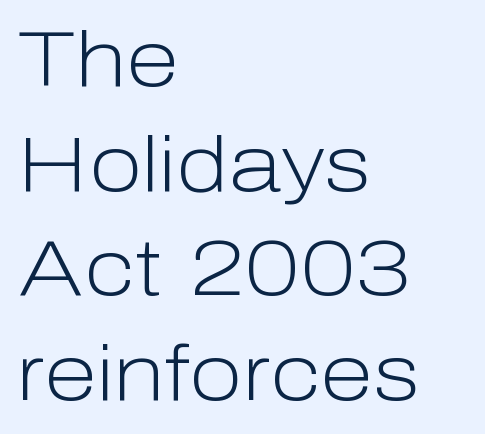
The image shows 78 px light sans-serif type, upright; set left-aligned, normal line spacing (1.34x), normal letter spacing, not underlined; low stroke contrast and a medium x-height.
